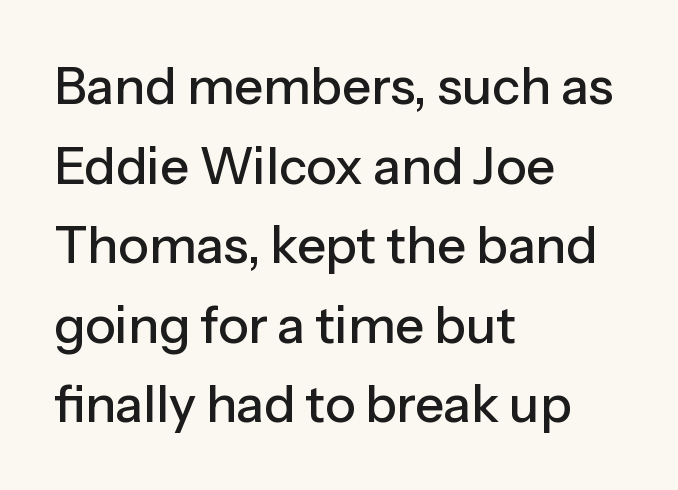
The image shows 51 px sans-serif type, upright; set left-aligned, normal line spacing (1.56x), normal letter spacing, not underlined; low stroke contrast and a medium x-height.
